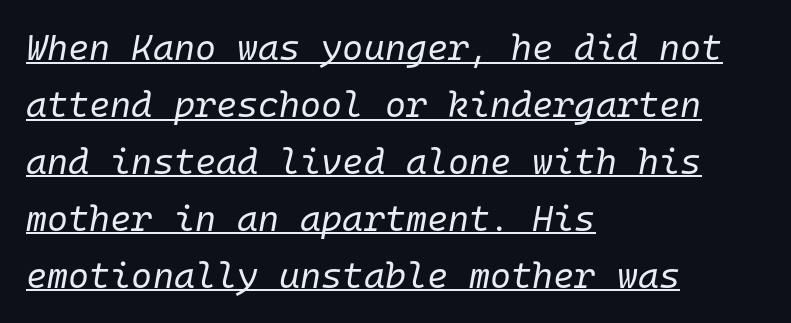
{"italic": "yes", "lean": "right", "slant_degrees": 10, "bold": "no", "weight": "regular", "width": "normal", "stroke_contrast": "low", "x_height": "medium", "monospaced": "yes", "underline": "yes", "align": "left", "line_spacing": "normal", "line_spacing_ratio": 1.58, "letter_spacing": "normal", "letter_spacing_em": 0.0, "glyph_px": 36}
